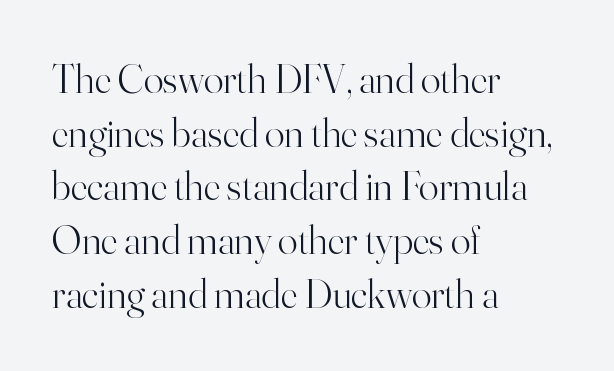
{"serif": "yes", "italic": "no", "bold": "no", "weight": "light", "width": "normal", "stroke_contrast": "high", "x_height": "small", "monospaced": "no", "underline": "no", "align": "left", "line_spacing": "normal", "line_spacing_ratio": 1.31, "letter_spacing": "normal", "letter_spacing_em": 0.0, "glyph_px": 41}
